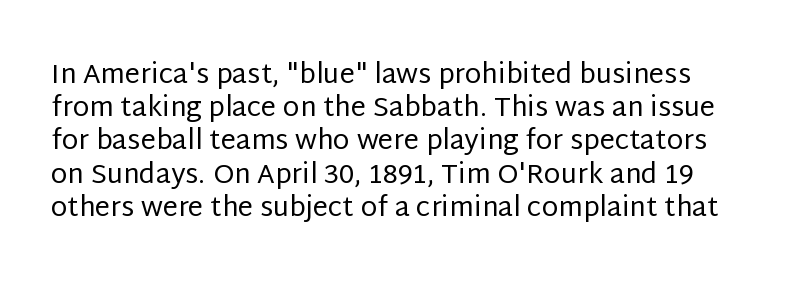
The image shows 27 px text type, upright; set line spacing 1.23x, normal letter spacing, not underlined.
